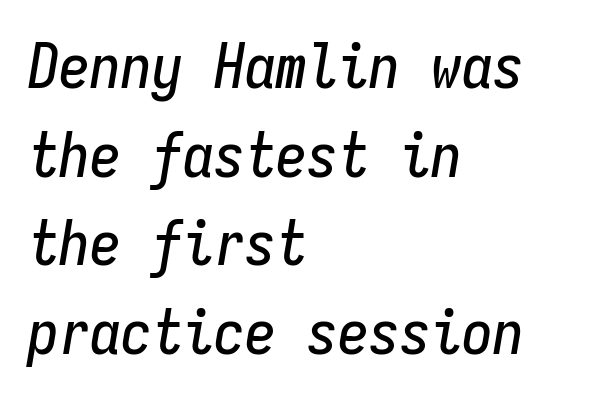
{"italic": "yes", "lean": "right", "slant_degrees": 9, "width": "condensed", "stroke_contrast": "low", "x_height": "medium", "monospaced": "yes", "underline": "no", "align": "left", "line_spacing": "normal", "line_spacing_ratio": 1.43, "letter_spacing": "normal", "letter_spacing_em": 0.0, "glyph_px": 62}
